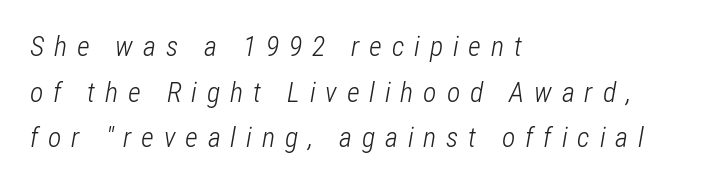
A light-to-regular cut is what we see here. Here the glyphs are tracked loosely, breaking word shapes into spaced letters. Compared with ordinary roman type, these characters are visibly tilted. Leading matches the norm, producing a regular column. Reading down the block, your eye returns to a fixed left position each line. The letters advance in unequal steps, a hallmark of proportional type.
